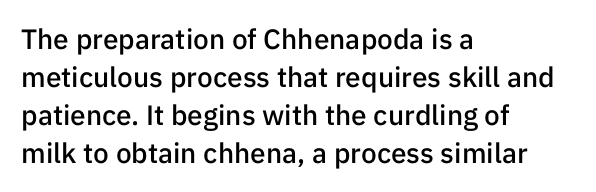
{"serif": "no", "italic": "no", "bold": "semi", "weight": "semibold", "width": "normal", "stroke_contrast": "low", "x_height": "medium", "monospaced": "no", "underline": "no", "align": "left", "line_spacing": "normal", "line_spacing_ratio": 1.36, "letter_spacing": "normal", "letter_spacing_em": 0.0, "glyph_px": 28}
